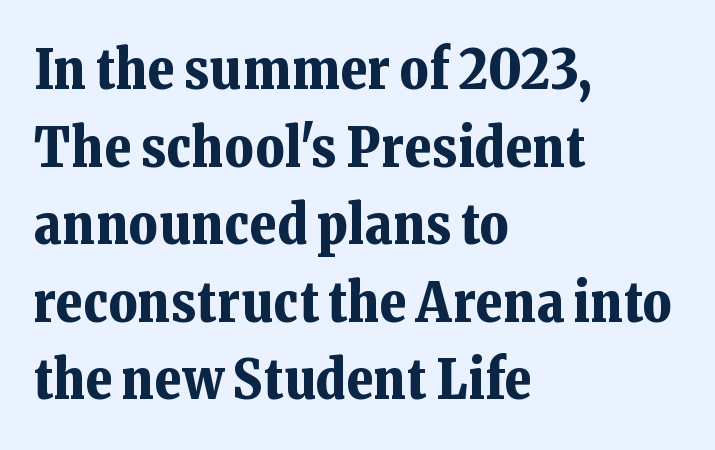
{"serif": "yes", "italic": "no", "bold": "yes", "weight": "bold", "width": "normal", "stroke_contrast": "low", "x_height": "medium", "monospaced": "no", "underline": "no", "align": "left", "line_spacing": "normal", "line_spacing_ratio": 1.41, "letter_spacing": "normal", "letter_spacing_em": 0.0, "glyph_px": 55}
